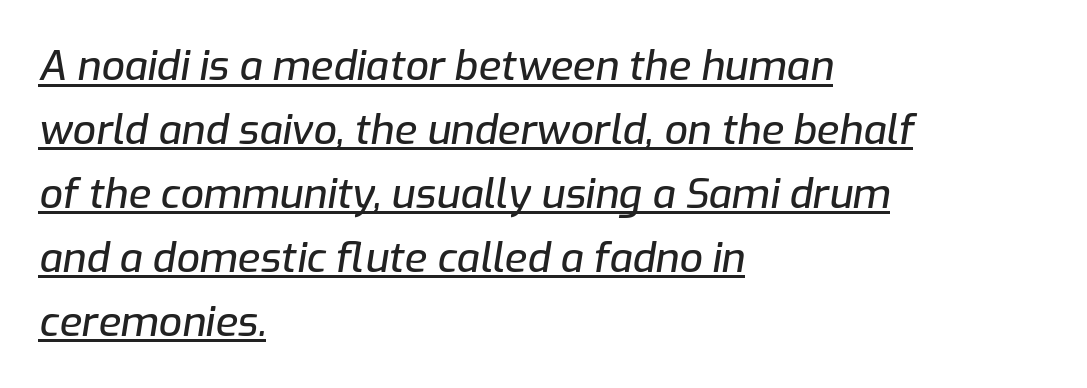
Q: Is the text italic (slanted)? A: Yes, it leans right by about 9 degrees.
Q: Is the text underlined? A: Yes.
Q: How is the paragraph aligned? A: Left-aligned.
Q: Is the spacing between letters normal or unusually wide? A: Normal.
Q: Is the spacing between lines tight, normal or loose? A: Normal.
Q: Width (condensed, normal, or wide)? A: Normal.
Q: Stroke contrast? A: Low.
Q: x-height? A: Medium.
Q: Monospaced? A: No.
